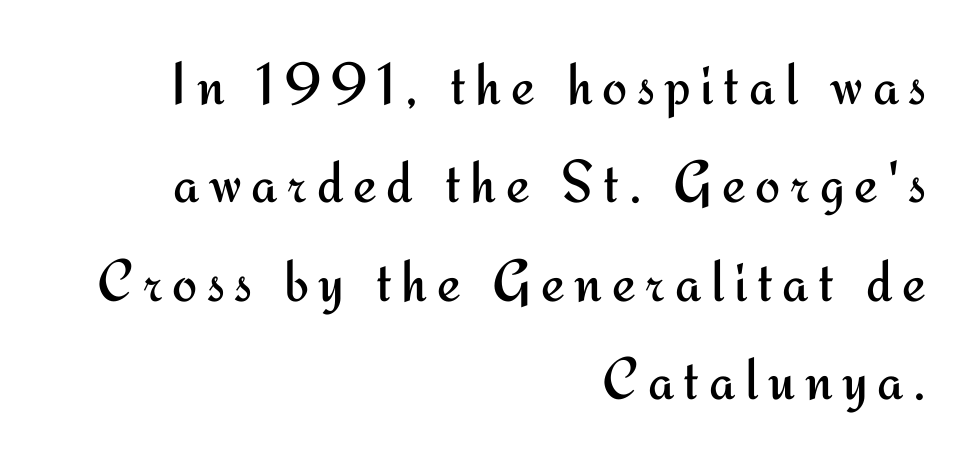
Q: Is the text bold? A: No.
Q: Is the text italic (slanted)? A: No, it is upright.
Q: Is the typeface a serif or a sans-serif typeface? A: Sans-serif.
Q: Is the text underlined? A: No.
Q: How is the paragraph aligned? A: Right-aligned.
Q: Is the spacing between lines tight, normal or loose? A: Normal.
Q: Width (condensed, normal, or wide)? A: Normal.
Q: Stroke contrast? A: Medium.
Q: x-height? A: Small.
Q: Monospaced? A: No.
